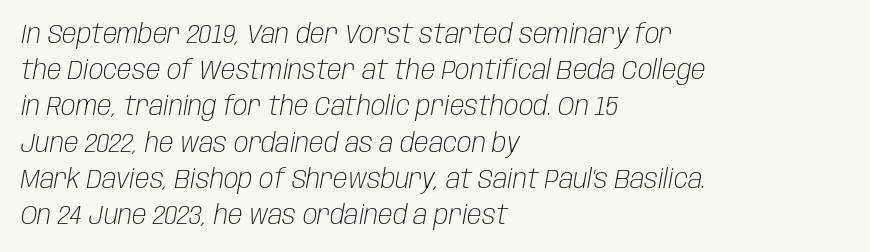
The image shows 27 px text type, italic (leaning right); set left-aligned, normal line spacing (1.34x), normal letter spacing, not underlined.
